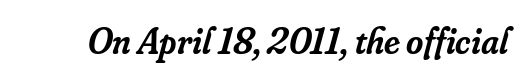
The image shows 37 px semibold serif type, italic (leaning right); set normal letter spacing, not underlined; low stroke contrast and a small x-height.
